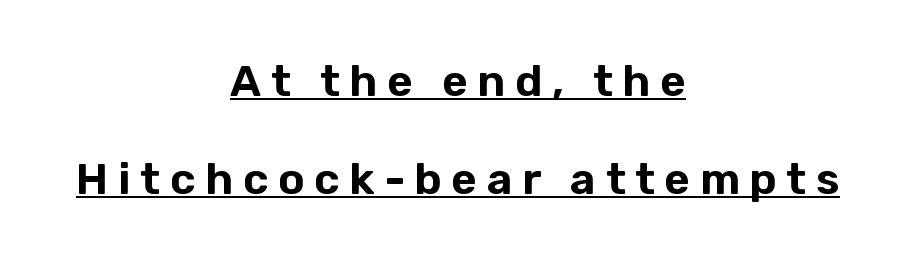
This is the regular roman posture of the typeface. Widely set lines give the paragraph a tall, airy silhouette. Is the block centered? Yes — each line is placed symmetrically about the middle. Is this a fixed-width face? No — the glyphs have proportional, varying widths.
